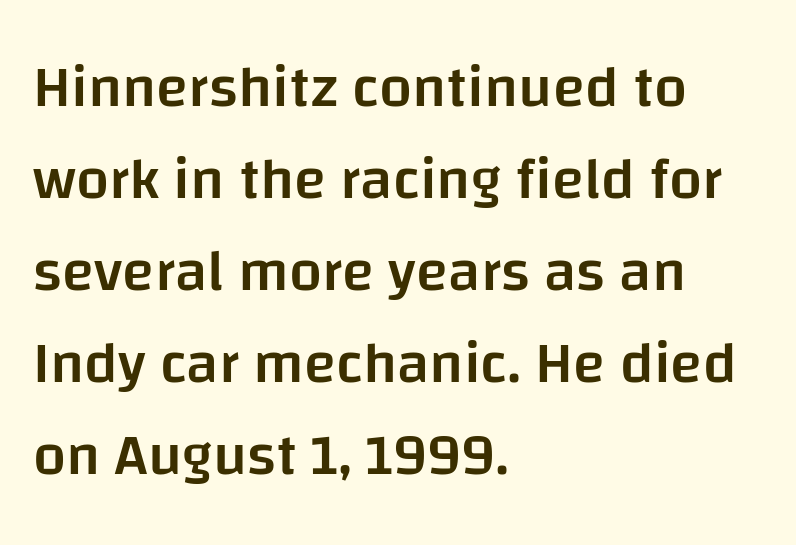
The image shows 59 px semibold sans-serif type, upright; set left-aligned, normal line spacing (1.56x), normal letter spacing, not underlined; low stroke contrast and a large x-height.
